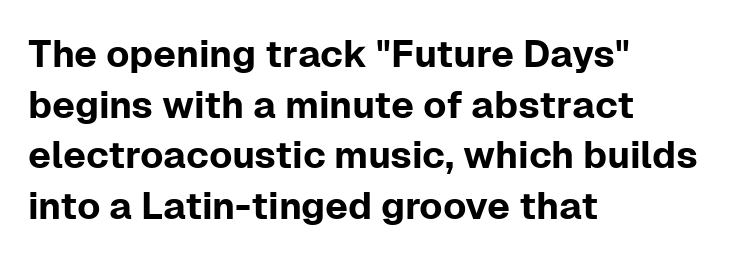
The image shows 38 px sans-serif type, upright; set left-aligned, normal line spacing (1.33x), normal letter spacing, not underlined; low stroke contrast and a medium x-height.
